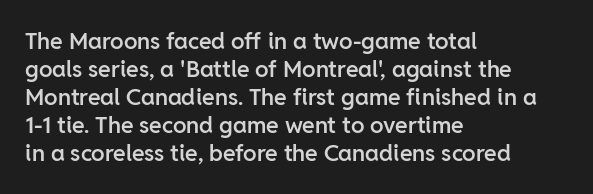
The image shows 23 px text type, upright; set left-aligned, line spacing 1.22x, normal letter spacing, not underlined.
